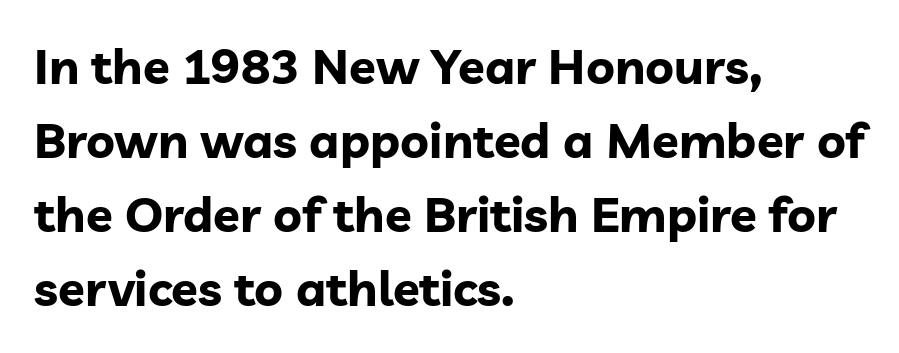
The image shows 49 px bold sans-serif type, upright; set left-aligned, normal line spacing (1.51x), normal letter spacing, not underlined; low stroke contrast and a medium x-height.
